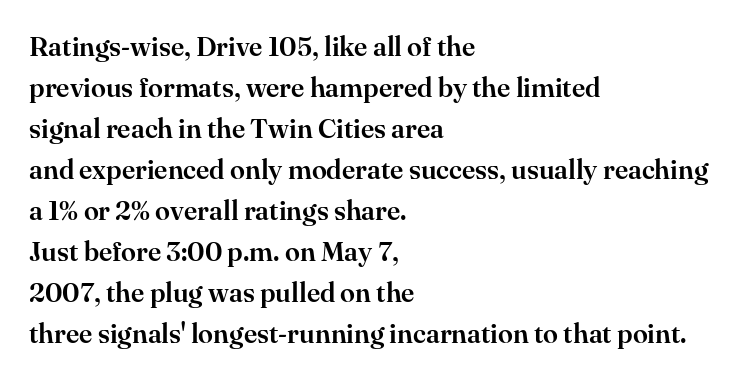
The image shows 27 px text type, upright; set left-aligned, normal line spacing (1.52x), normal letter spacing, not underlined.
